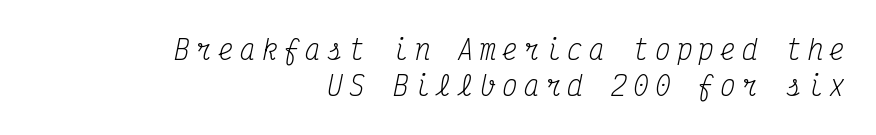
Notice how descenders clear the ascenders below comfortably — that's standard leading. Stroke thickness stays within the range of a standard reading face or lighter. Students, note that the glyphs here are deliberately spaced far apart. Unmarked baselines from the first word to the last. Is the type slanted? Yes — the strokes lean at a clear angle. Layout note: lines flush right.
